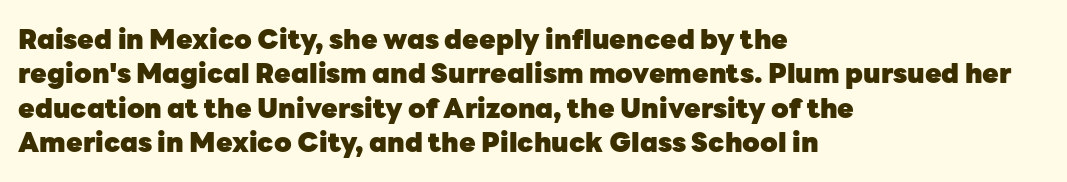
The image shows 27 px bold type, upright; set left-aligned, normal line spacing (1.27x), normal letter spacing, not underlined.
